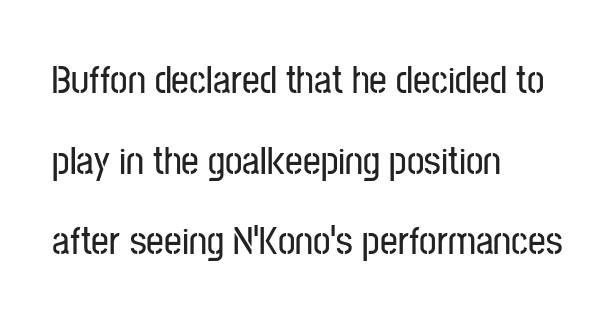
Q: Is the text italic (slanted)? A: No, it is upright.
Q: Is the typeface a serif or a sans-serif typeface? A: Sans-serif.
Q: Is the text underlined? A: No.
Q: How is the paragraph aligned? A: Left-aligned.
Q: Is the spacing between letters normal or unusually wide? A: Normal.
Q: Is the spacing between lines tight, normal or loose? A: Loose.
Q: Width (condensed, normal, or wide)? A: Condensed.
Q: Stroke contrast? A: Low.
Q: x-height? A: Medium.
Q: Monospaced? A: No.
